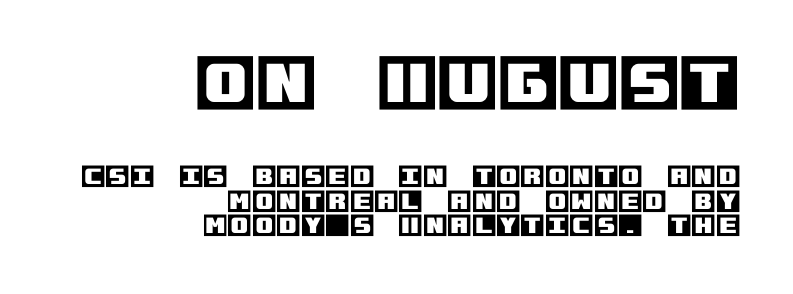
The image shows 62 px text type, upright; set right-aligned, tight line spacing (0.99x), normal letter spacing, not underlined; the first (top) block is 2.48x larger; a large x-height.
